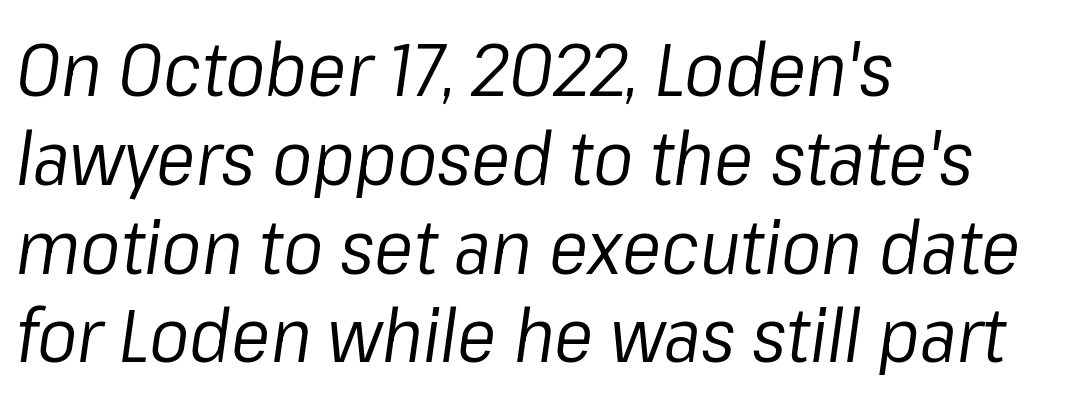
The image shows 74 px regular-weight type, italic (leaning right); set left-aligned, line spacing 1.2x, normal letter spacing, not underlined; low stroke contrast and a medium x-height.
